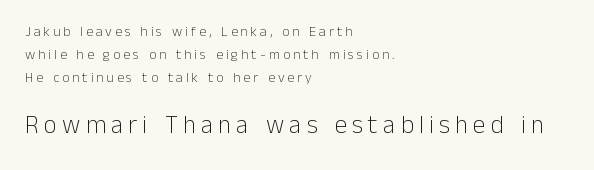
{"italic": "no", "bold": "no", "underline": "no", "align": "left", "line_spacing": "normal", "line_spacing_ratio": 1.64, "letter_spacing": "wide", "letter_spacing_em": 0.21, "larger_block": "second", "size_ratio": 1.79, "glyph_px": 25}
